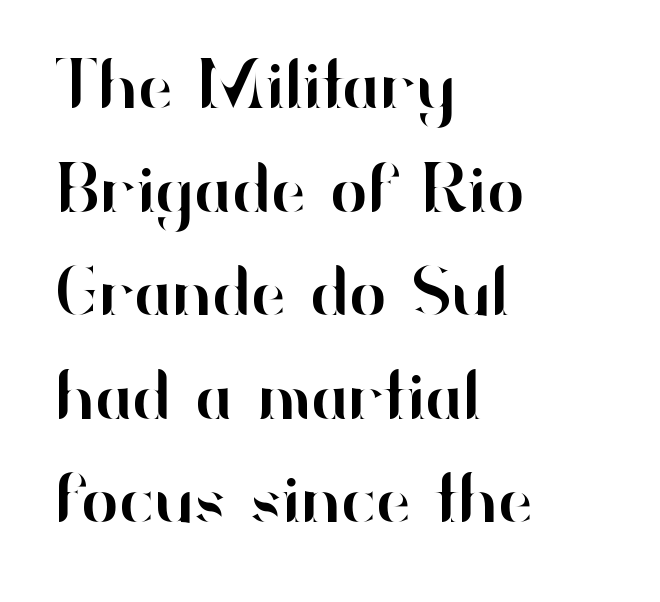
The image shows 70 px sans-serif type, upright; set left-aligned, normal line spacing (1.48x), normal letter spacing, not underlined; high stroke contrast and a small x-height.
